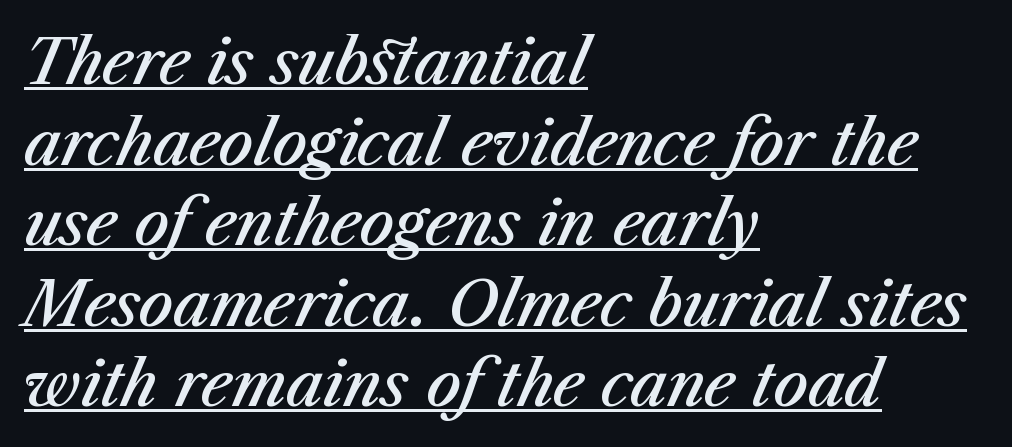
{"italic": "yes", "lean": "right", "slant_degrees": 23, "bold": "semi", "weight": "semibold", "width": "normal", "stroke_contrast": "medium", "x_height": "medium", "monospaced": "no", "underline": "yes", "align": "left", "line_spacing": "normal", "line_spacing_ratio": 1.32, "letter_spacing": "normal", "letter_spacing_em": 0.0, "glyph_px": 61}
